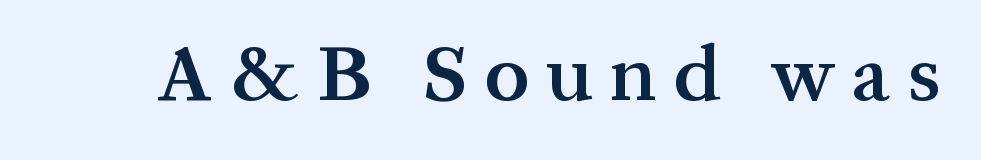
{"serif": "yes", "italic": "no", "bold": "semi", "weight": "semibold", "width": "normal", "stroke_contrast": "medium", "x_height": "medium", "monospaced": "no", "underline": "no", "letter_spacing": "wide", "letter_spacing_em": 0.22, "glyph_px": 79}
